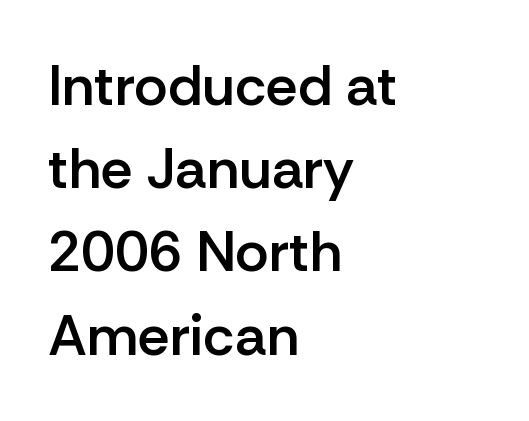
Q: Is the text bold? A: Semi-bold.
Q: Is the text italic (slanted)? A: No, it is upright.
Q: Is the typeface a serif or a sans-serif typeface? A: Sans-serif.
Q: Is the text underlined? A: No.
Q: How is the paragraph aligned? A: Left-aligned.
Q: Is the spacing between letters normal or unusually wide? A: Normal.
Q: Is the spacing between lines tight, normal or loose? A: Normal.
Q: Width (condensed, normal, or wide)? A: Normal.
Q: Stroke contrast? A: Low.
Q: x-height? A: Medium.
Q: Monospaced? A: No.
